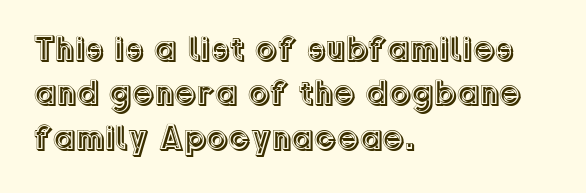
Q: Is the text italic (slanted)? A: No, it is upright.
Q: Is the text underlined? A: No.
Q: How is the paragraph aligned? A: Left-aligned.
Q: Is the spacing between letters normal or unusually wide? A: Normal.
Q: Is the spacing between lines tight, normal or loose? A: Normal.
Q: Width (condensed, normal, or wide)? A: Normal.
Q: x-height? A: Medium.
Q: Monospaced? A: No.
